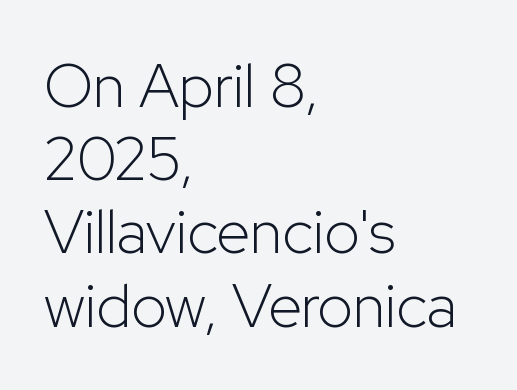
{"serif": "no", "italic": "no", "bold": "no", "weight": "light", "width": "normal", "stroke_contrast": "low", "x_height": "medium", "monospaced": "no", "underline": "no", "align": "left", "line_spacing_ratio": 1.2, "letter_spacing": "normal", "letter_spacing_em": 0.0, "glyph_px": 61}
